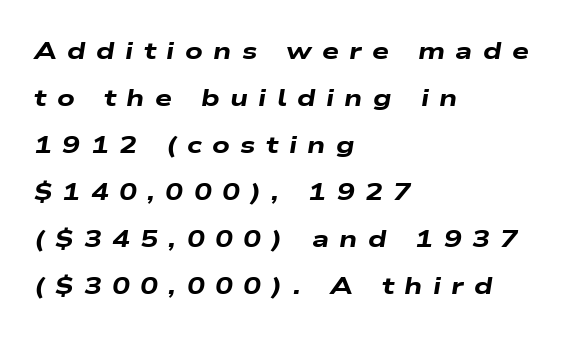
{"italic": "yes", "lean": "right", "slant_degrees": 9, "bold": "yes", "underline": "no", "align": "left", "line_spacing": "loose", "line_spacing_ratio": 1.96, "letter_spacing": "wide", "letter_spacing_em": 0.43, "glyph_px": 24}
